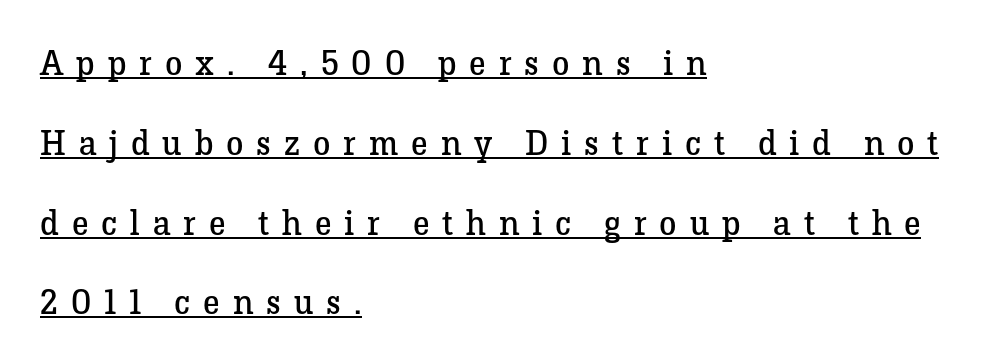
{"serif": "yes", "italic": "no", "bold": "no", "weight": "regular", "width": "normal", "stroke_contrast": "low", "x_height": "medium", "monospaced": "no", "underline": "yes", "align": "left", "line_spacing": "loose", "line_spacing_ratio": 2.28, "letter_spacing": "wide", "letter_spacing_em": 0.37, "glyph_px": 35}
